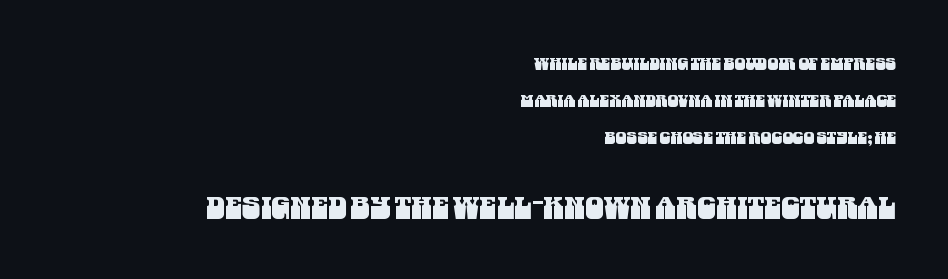
Q: Is the typeface a serif or a sans-serif typeface? A: Sans-serif.
Q: Is the text underlined? A: No.
Q: How is the paragraph aligned? A: Right-aligned.
Q: Is the spacing between letters normal or unusually wide? A: Normal.
Q: Is the spacing between lines tight, normal or loose? A: Loose.
Q: Which block of text is set in a larger size, the first (top) or the second (bottom)? A: The second (bottom) one.
Q: Width (condensed, normal, or wide)? A: Condensed.
Q: Stroke contrast? A: Medium.
Q: x-height? A: Large.
Q: Monospaced? A: No.
